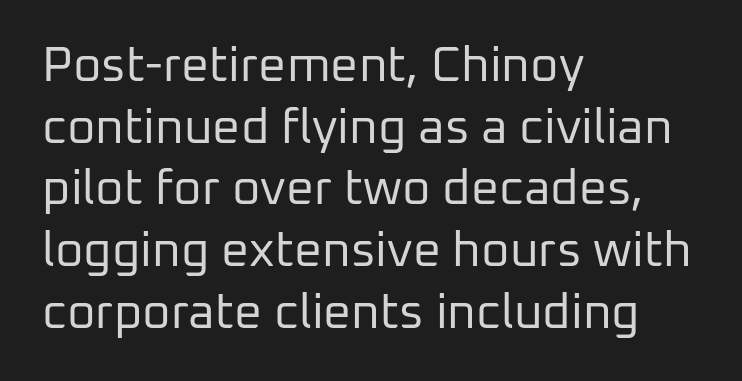
{"serif": "no", "italic": "no", "bold": "no", "weight": "regular", "width": "normal", "stroke_contrast": "low", "x_height": "medium", "monospaced": "no", "underline": "no", "align": "left", "line_spacing": "normal", "line_spacing_ratio": 1.26, "letter_spacing": "normal", "letter_spacing_em": 0.0, "glyph_px": 49}
